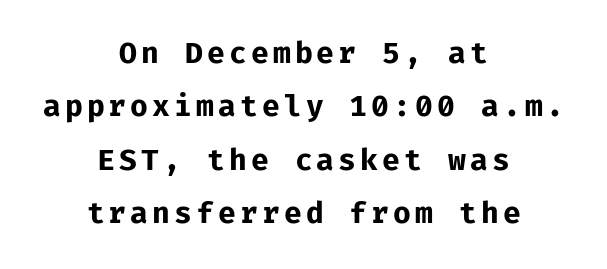
Q: Is the text bold? A: Yes.
Q: Is the text italic (slanted)? A: No, it is upright.
Q: Is the typeface a serif or a sans-serif typeface? A: Sans-serif.
Q: Is the text underlined? A: No.
Q: How is the paragraph aligned? A: Centered.
Q: Width (condensed, normal, or wide)? A: Normal.
Q: Stroke contrast? A: Low.
Q: x-height? A: Medium.
